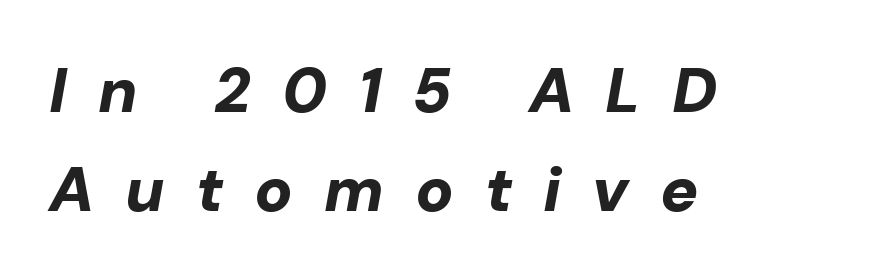
The image shows 63 px bold type, italic (leaning right); set left-aligned, normal line spacing (1.57x), unusually wide letter spacing (+0.49 em), not underlined; low stroke contrast and a medium x-height.
